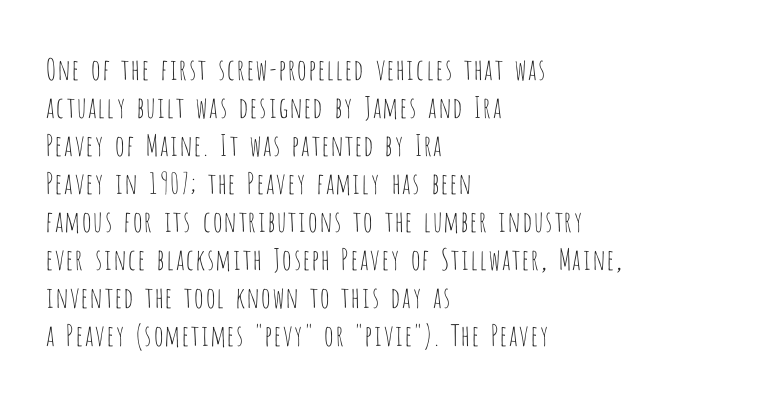
The image shows 29 px thin, condensed sans-serif type, upright; set left-aligned, normal line spacing (1.31x), normal letter spacing, not underlined; low stroke contrast and a large x-height.
